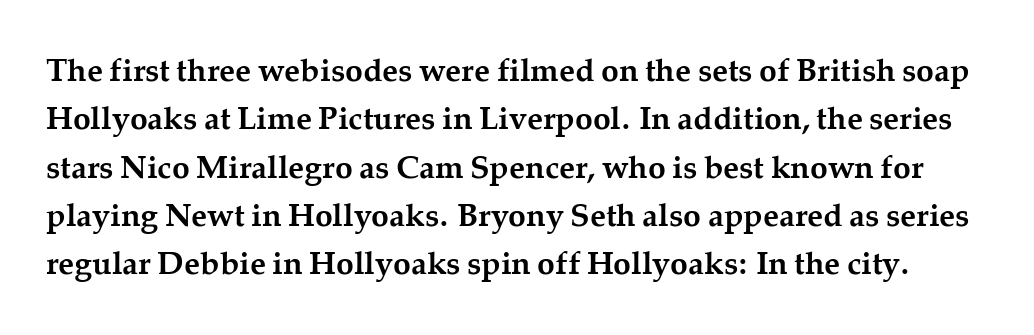
{"serif": "yes", "italic": "no", "bold": "yes", "weight": "semibold", "width": "normal", "stroke_contrast": "medium", "x_height": "medium", "monospaced": "no", "underline": "no", "line_spacing": "normal", "line_spacing_ratio": 1.51, "letter_spacing": "normal", "letter_spacing_em": 0.0, "glyph_px": 32}
